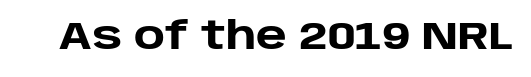
{"serif": "no", "italic": "no", "bold": "yes", "weight": "heavy", "width": "normal", "stroke_contrast": "low", "x_height": "large", "monospaced": "no", "underline": "no", "letter_spacing": "normal", "letter_spacing_em": 0.0, "glyph_px": 39}
